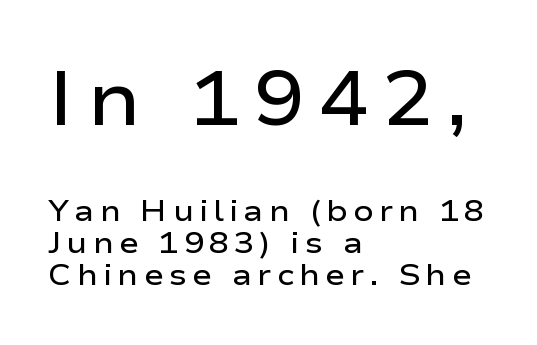
What kind of face is this? One without serifs — a sans. Every stem runs plumb, perpendicular to the baseline. The area under the type is left untouched. Character widths vary here, with narrow letters taking less room than wide ones. Whoever set this made the first block the dominant, larger element.
